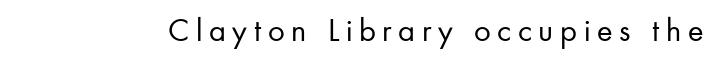
The image shows 33 px regular-weight sans-serif type, upright; set unusually wide letter spacing (+0.2 em), not underlined; low stroke contrast and a small x-height.
